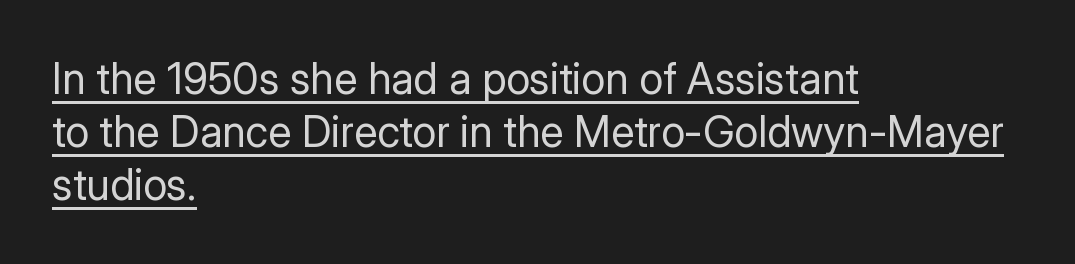
The image shows 43 px regular-weight sans-serif type, upright; set left-aligned, line spacing 1.23x, normal letter spacing, underlined; low stroke contrast and a medium x-height.
